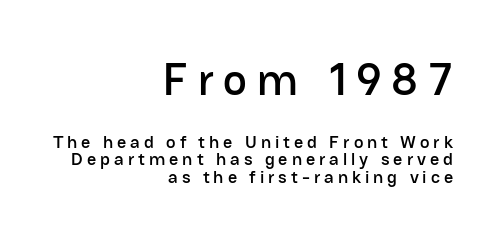
{"serif": "no", "italic": "no", "width": "normal", "stroke_contrast": "low", "x_height": "medium", "monospaced": "no", "underline": "no", "align": "right", "line_spacing": "tight", "line_spacing_ratio": 0.97, "letter_spacing": "wide", "letter_spacing_em": 0.22, "larger_block": "first", "size_ratio": 2.5, "glyph_px": 45}
